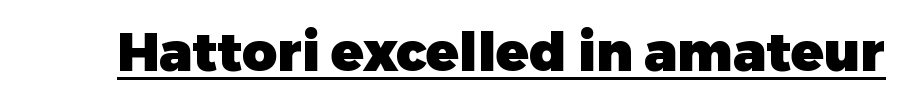
The passage shown is underscored from start to finish. The typesetting leans heavy: a genuine bold. Honestly, the letter spacing is just normal — you wouldn't notice it. Is there any slant? The stems are plumb.
